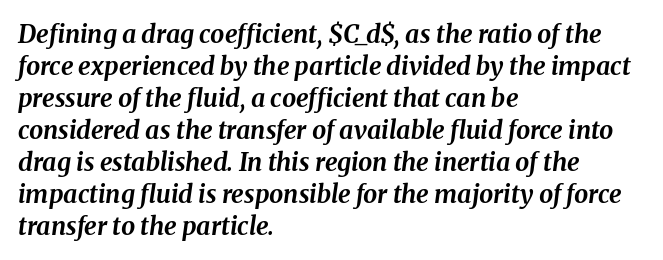
The image shows 25 px bold type, italic (leaning right); set left-aligned, normal line spacing (1.28x), normal letter spacing, not underlined.
